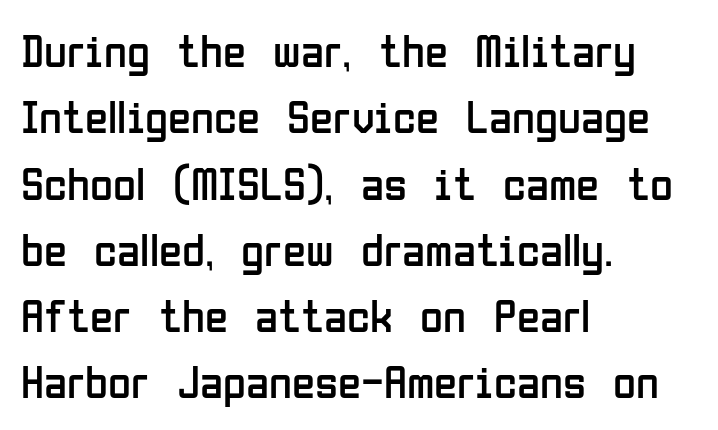
The image shows 47 px regular-weight, condensed sans-serif type, upright; set left-aligned, normal line spacing (1.41x), normal letter spacing, not underlined; low stroke contrast and a medium x-height.
